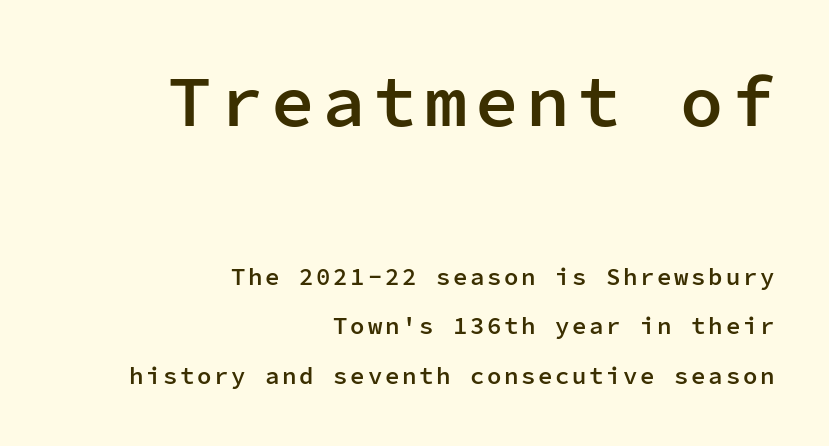
{"serif": "no", "italic": "no", "bold": "semi", "weight": "semibold", "width": "normal", "stroke_contrast": "low", "x_height": "medium", "monospaced": "yes", "underline": "no", "align": "right", "line_spacing": "loose", "line_spacing_ratio": 2.06, "larger_block": "first", "size_ratio": 3.0, "glyph_px": 72}
